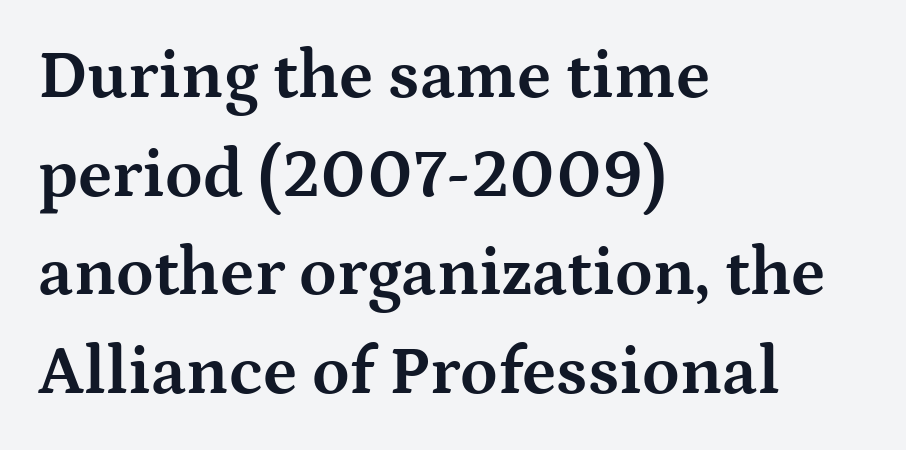
The image shows 68 px bold, wide serif type, upright; set left-aligned, normal line spacing (1.45x), normal letter spacing, not underlined; medium stroke contrast and a medium x-height.
